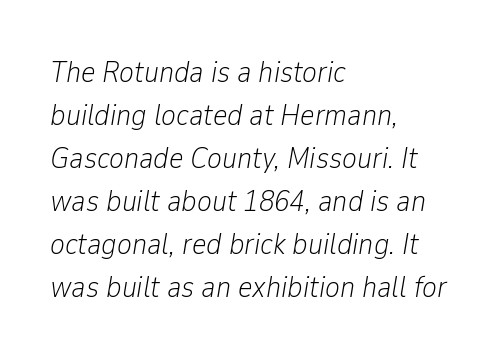
{"italic": "yes", "lean": "right", "slant_degrees": 9, "bold": "no", "weight": "light", "width": "condensed", "stroke_contrast": "low", "x_height": "medium", "monospaced": "no", "underline": "no", "align": "left", "line_spacing": "normal", "line_spacing_ratio": 1.39, "letter_spacing": "normal", "letter_spacing_em": 0.0, "glyph_px": 31}
